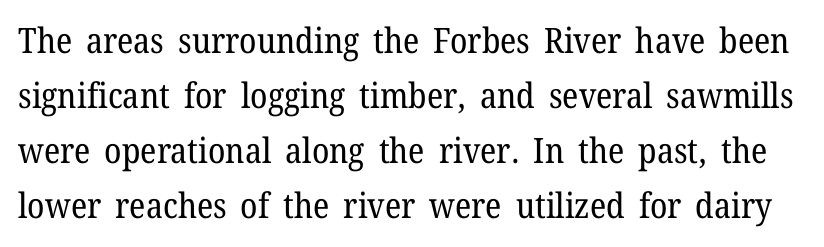
Q: Is the text bold? A: No.
Q: Is the text italic (slanted)? A: No, it is upright.
Q: Is the typeface a serif or a sans-serif typeface? A: Serif.
Q: Is the text underlined? A: No.
Q: Is the spacing between letters normal or unusually wide? A: Normal.
Q: Is the spacing between lines tight, normal or loose? A: Normal.
Q: Width (condensed, normal, or wide)? A: Normal.
Q: Stroke contrast? A: Low.
Q: x-height? A: Medium.
Q: Monospaced? A: No.
